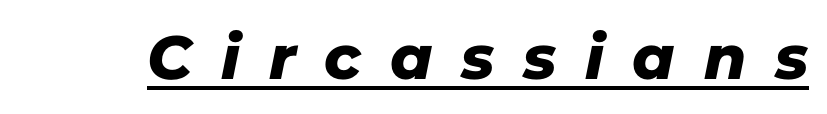
The image shows 61 px sans-serif type; set unusually wide letter spacing (+0.47 em), underlined; low stroke contrast and a medium x-height.
